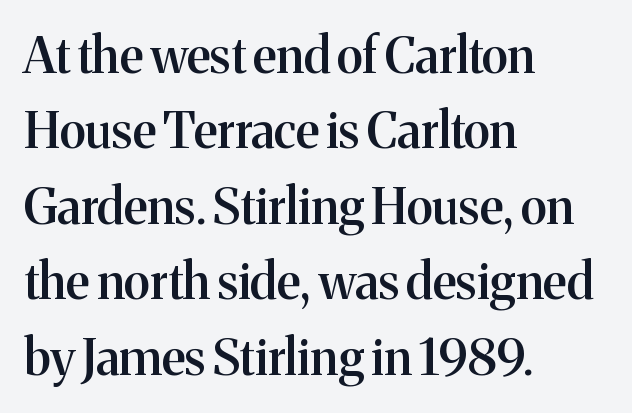
The image shows 49 px semibold serif type, upright; set left-aligned, normal line spacing (1.54x), normal letter spacing, not underlined; medium stroke contrast and a medium x-height.
